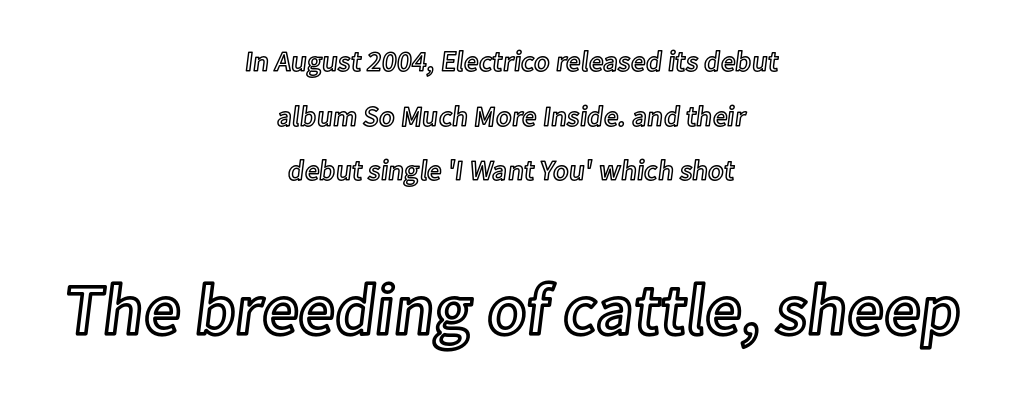
A typesetter would call this zero additional tracking. Neither beginnings nor endings align; midpoints do. The rendering uses natural spacing where letterforms have individual widths. The gap between lines stays unmarked.
